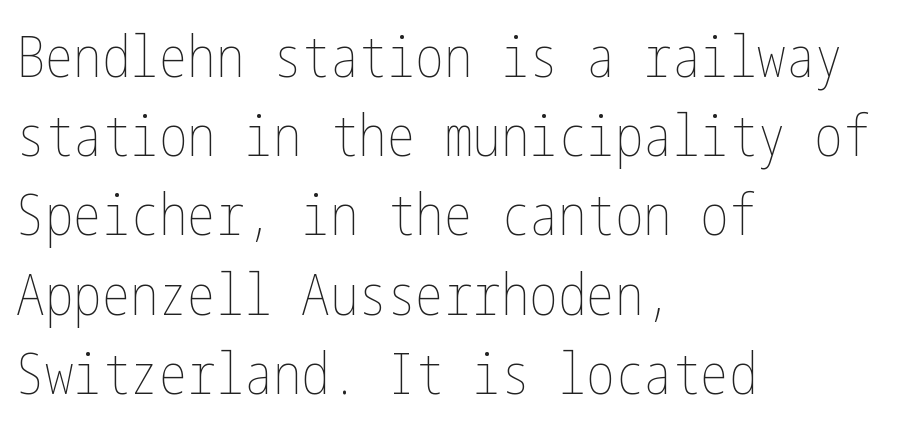
{"italic": "no", "bold": "no", "weight": "thin", "width": "condensed", "stroke_contrast": "low", "x_height": "medium", "underline": "no", "align": "left", "line_spacing": "normal", "line_spacing_ratio": 1.39, "letter_spacing": "normal", "letter_spacing_em": 0.0, "glyph_px": 57}
